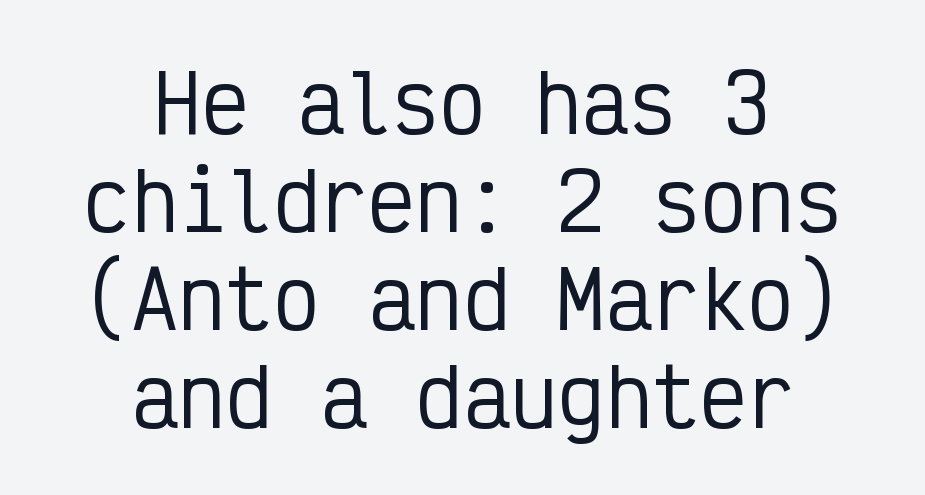
The image shows 79 px condensed sans-serif type, upright, monospaced; set centered, line spacing 1.24x, normal letter spacing, not underlined; low stroke contrast and a medium x-height.
